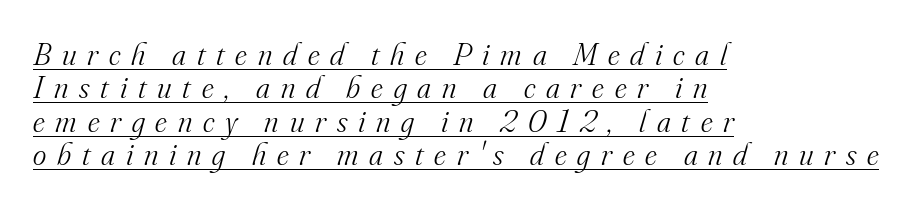
The image shows 32 px light serif type, italic (leaning right); set left-aligned, tight line spacing (1.04x), unusually wide letter spacing (+0.34 em), underlined; medium stroke contrast and a small x-height.
